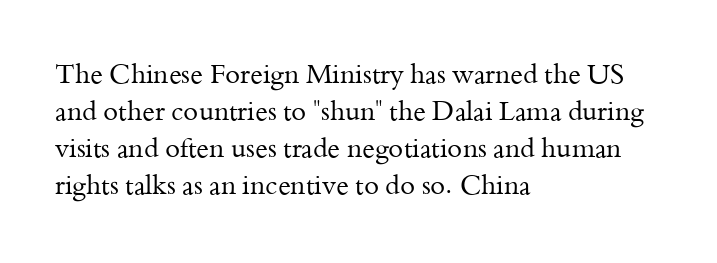
{"italic": "no", "bold": "no", "underline": "no", "align": "left", "line_spacing": "normal", "line_spacing_ratio": 1.37, "letter_spacing": "normal", "letter_spacing_em": 0.0, "glyph_px": 27}
